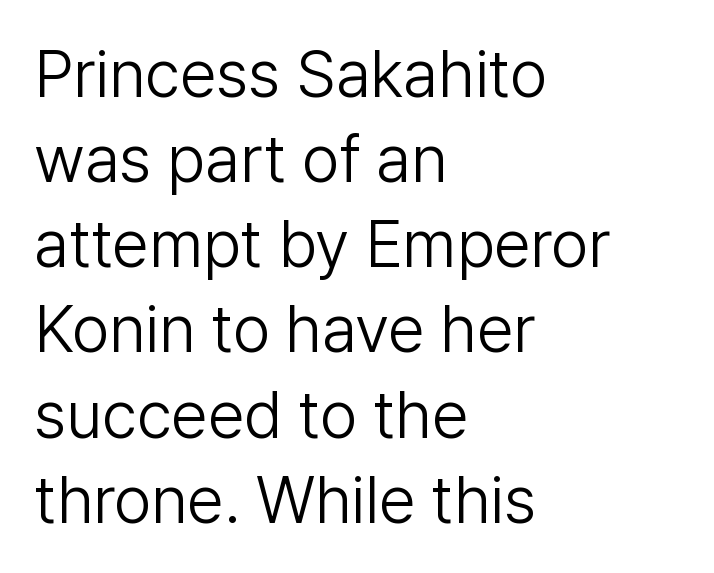
Is there much room between lines? A standard amount, neither cramped nor airy. Varying glyph widths throughout — classic text-font behaviour. The typesetter chose a ragged-right arrangement here. The lettering stays uniformly vertical, giving the passage a roman look. This is not heavy type; no bold has been used. Check under the words: just untouched page.
